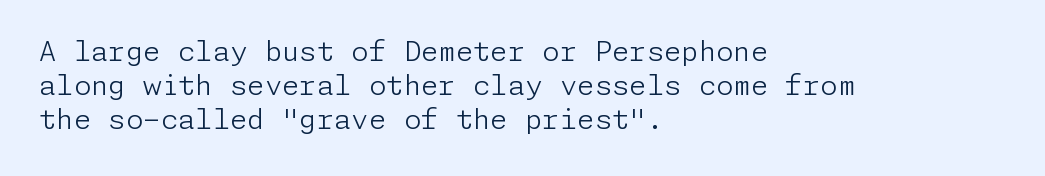
The image shows 28 px light sans-serif type, upright; set left-aligned, line spacing 1.22x, normal letter spacing, not underlined; low stroke contrast and a medium x-height.
